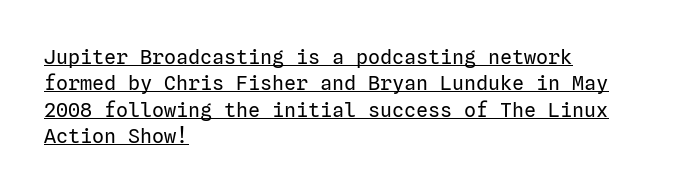
The image shows 20 px text type, upright; set left-aligned, normal line spacing (1.32x), normal letter spacing, underlined.
